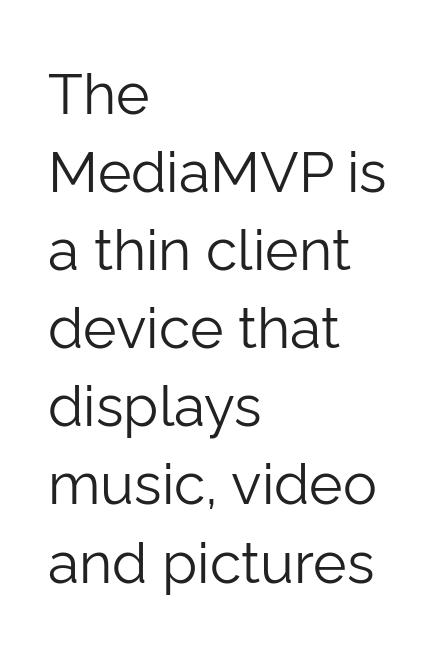
What stands out about the letter spacing? Nothing — it is the standard amount. Anything drawn beneath the words? Only blank space. The space between consecutive lines is moderate. Ink coverage per letter is moderate at most. The rendering uses natural spacing where letterforms have individual widths.
